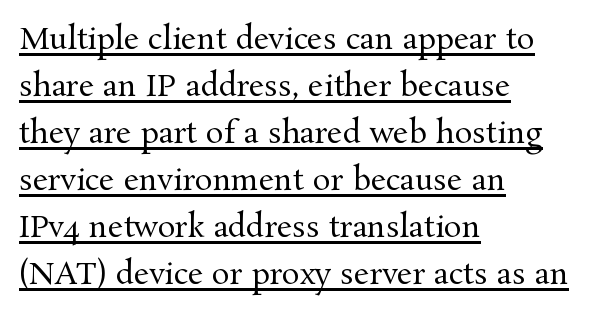
The ragged edge is on the right, which tells us the setting is flush left. The rendering uses natural spacing where letterforms have individual widths. Somebody hit Ctrl+U on this one — the words are underlined. Bold? No — there's no thickening of the strokes.
